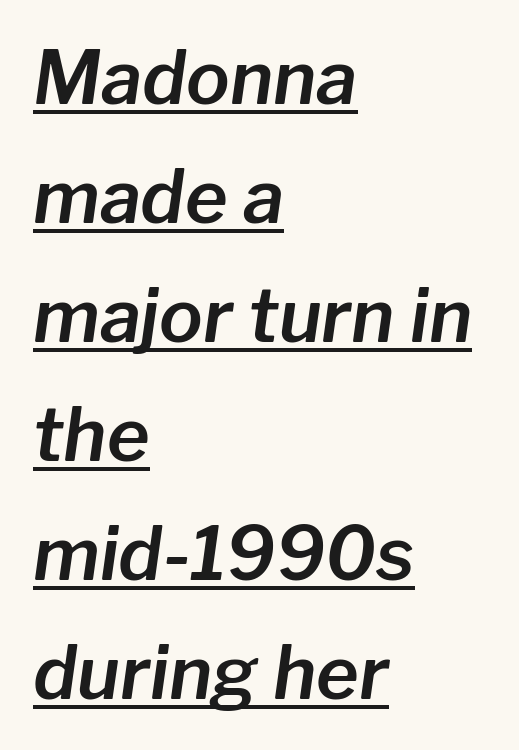
The image shows 73 px text type, italic (leaning right); set left-aligned, normal line spacing (1.63x), normal letter spacing, underlined; low stroke contrast and a medium x-height.
